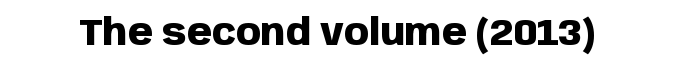
The image shows 36 px heavy sans-serif type, upright; set normal letter spacing, not underlined; low stroke contrast and a large x-height.
